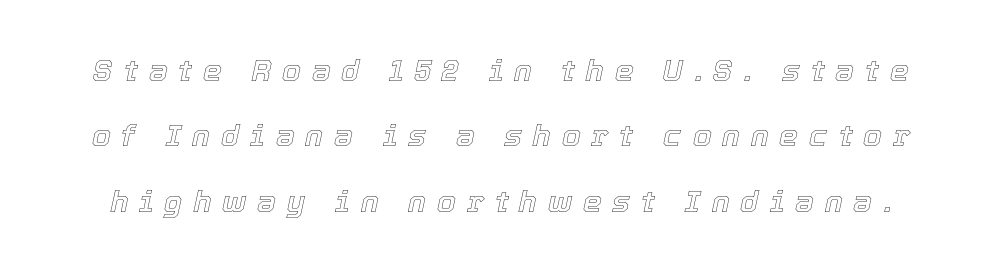
{"italic": "yes", "lean": "right", "slant_degrees": 12, "width": "normal", "x_height": "medium", "monospaced": "no", "underline": "no", "line_spacing": "loose", "line_spacing_ratio": 2.18, "letter_spacing": "wide", "letter_spacing_em": 0.36, "glyph_px": 30}
